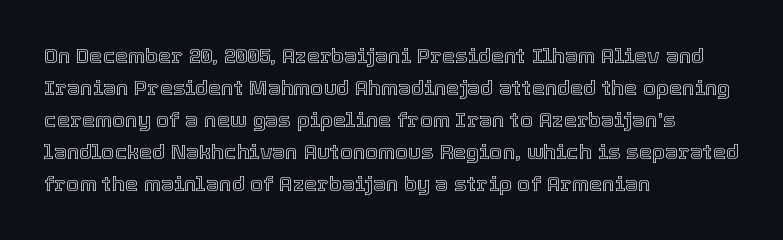
Q: Is the text italic (slanted)? A: No, it is upright.
Q: Is the text underlined? A: No.
Q: How is the paragraph aligned? A: Left-aligned.
Q: Is the spacing between letters normal or unusually wide? A: Normal.
Q: Is the spacing between lines tight, normal or loose? A: Normal.
